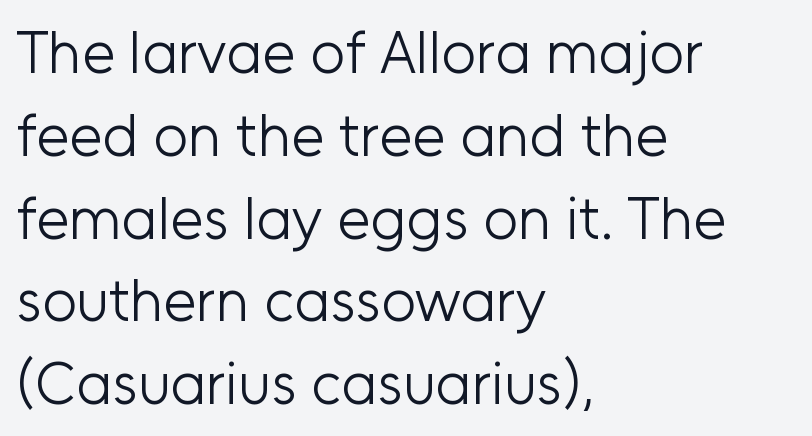
In terms of leading, this rendering sits right in the middle. Does the type have serifs? No, each stem ends abruptly. Teacher's note: observe the even left margin — that is flush-left alignment. This is roman type, the default non-slanted kind. No extra ink here — the face is not bold.
